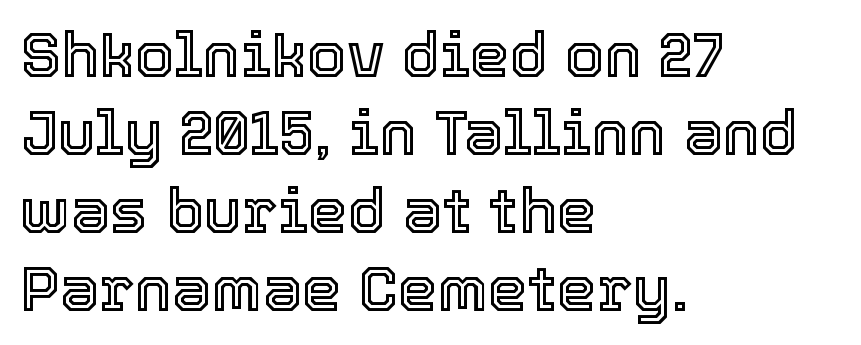
{"italic": "no", "width": "normal", "x_height": "medium", "monospaced": "no", "underline": "no", "align": "left", "line_spacing_ratio": 1.24, "letter_spacing": "normal", "letter_spacing_em": 0.0, "glyph_px": 63}
